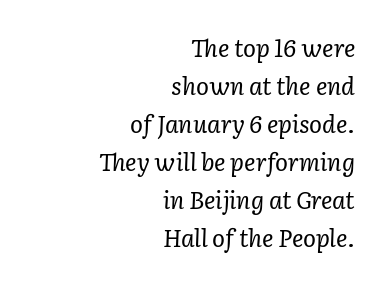
The image shows 24 px text type, italic (leaning right); set right-aligned, normal line spacing (1.58x), normal letter spacing, not underlined.
